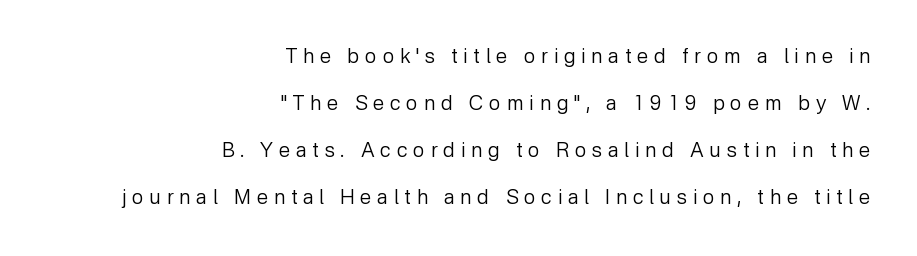
Counters stay open thanks to moderate or lighter strokes. If you measured baseline to baseline, you'd find a long distance. The letterforms stand isolated, each surrounded by extra space. Short and long lines alike share a common ending point at right. The type sits square on the baseline with zero lean.
